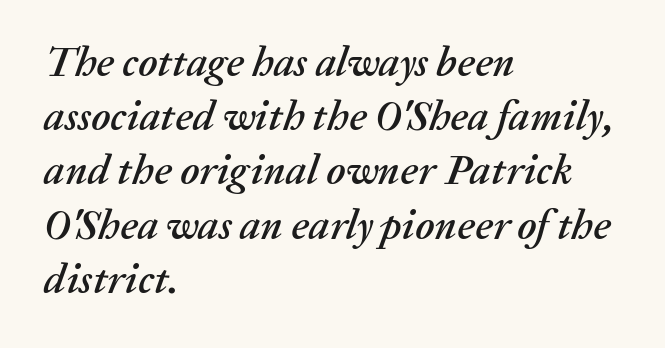
The image shows 42 px text type, italic (leaning right); set left-aligned, normal line spacing (1.29x), normal letter spacing, not underlined; medium stroke contrast and a medium x-height.
